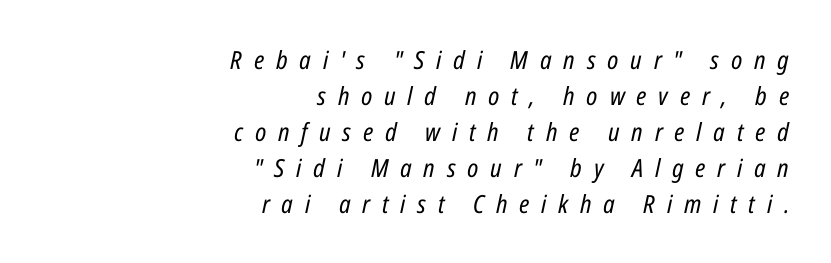
Q: Is the text bold? A: No.
Q: Is the text italic (slanted)? A: Yes, it leans right by about 12 degrees.
Q: Is the text underlined? A: No.
Q: How is the paragraph aligned? A: Right-aligned.
Q: Is the spacing between letters normal or unusually wide? A: Unusually wide.
Q: Is the spacing between lines tight, normal or loose? A: Normal.
